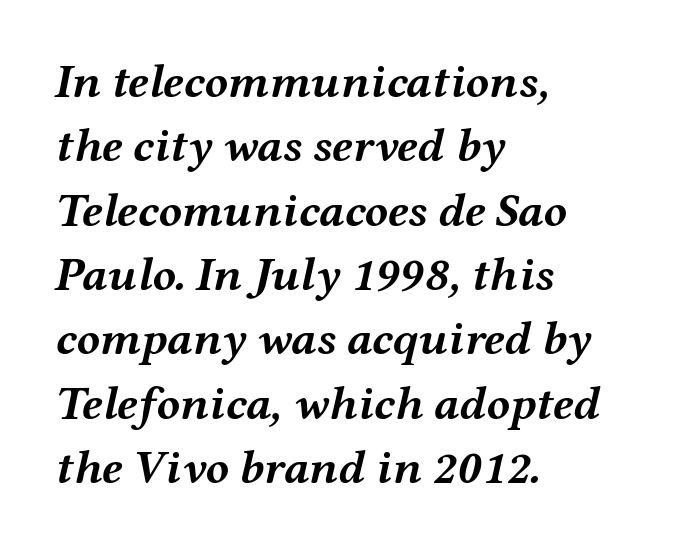
Q: Is the text bold? A: Yes.
Q: Is the text italic (slanted)? A: Yes, it leans right by about 12 degrees.
Q: Is the text underlined? A: No.
Q: How is the paragraph aligned? A: Left-aligned.
Q: Is the spacing between letters normal or unusually wide? A: Normal.
Q: Is the spacing between lines tight, normal or loose? A: Normal.
Q: Width (condensed, normal, or wide)? A: Wide.
Q: Stroke contrast? A: Medium.
Q: x-height? A: Medium.
Q: Monospaced? A: No.
